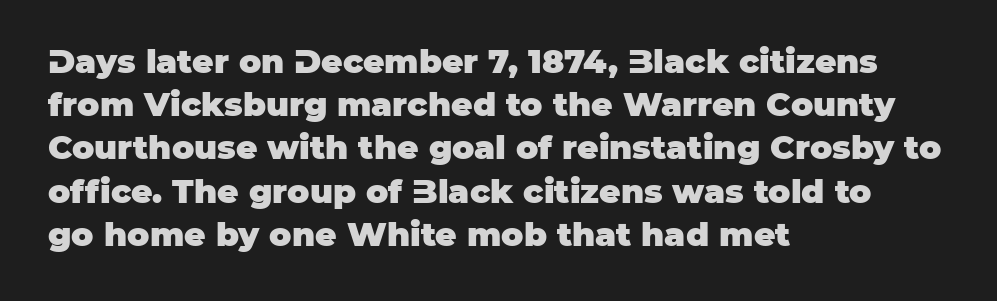
The image shows 33 px heavy sans-serif type, upright; set left-aligned, normal line spacing (1.31x), normal letter spacing, not underlined; low stroke contrast and a large x-height.
